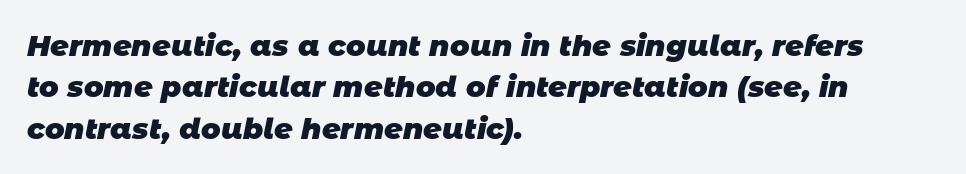
Q: Is the text bold? A: Yes.
Q: Is the typeface a serif or a sans-serif typeface? A: Sans-serif.
Q: Is the text underlined? A: No.
Q: How is the paragraph aligned? A: Left-aligned.
Q: Is the spacing between letters normal or unusually wide? A: Normal.
Q: Is the spacing between lines tight, normal or loose? A: Normal.
Q: Width (condensed, normal, or wide)? A: Normal.
Q: Stroke contrast? A: Low.
Q: x-height? A: Large.
Q: Monospaced? A: No.
